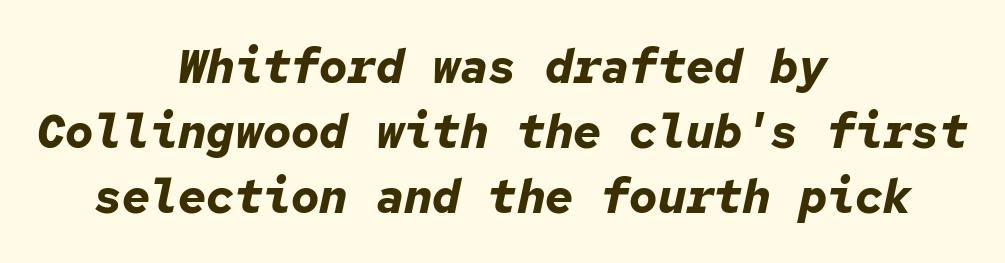
Underlining? Definitely not there. A normal amount of white space separates one row of letters from the next. Short note: letters normally spaced. Chunky letters — that's bold for sure. The typography opts for an oblique posture over an upright one. The rendering uses typewriter-style spacing with identical character cells.
